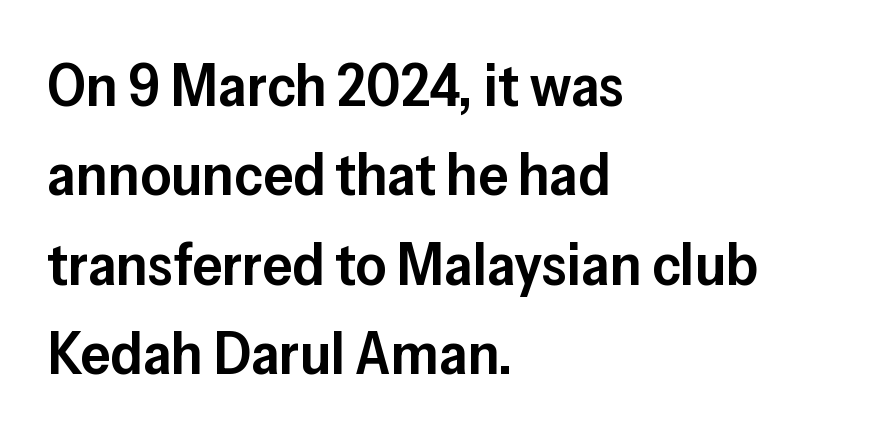
The image shows 60 px semibold sans-serif type, upright; set left-aligned, normal line spacing (1.49x), normal letter spacing, not underlined; low stroke contrast and a medium x-height.
